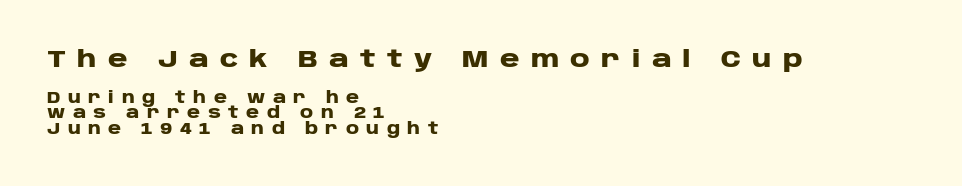
Q: Is the text bold? A: Yes.
Q: Is the text italic (slanted)? A: No, it is upright.
Q: Is the text underlined? A: No.
Q: How is the paragraph aligned? A: Left-aligned.
Q: Is the spacing between letters normal or unusually wide? A: Unusually wide.
Q: Is the spacing between lines tight, normal or loose? A: Tight.
Q: Which block of text is set in a larger size, the first (top) or the second (bottom)? A: The first (top) one.
